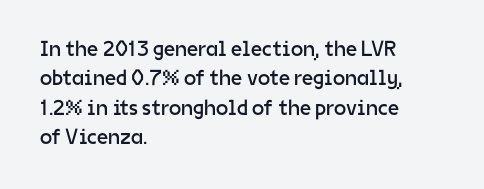
Q: Is the text bold? A: No.
Q: Is the text italic (slanted)? A: No, it is upright.
Q: Is the text underlined? A: No.
Q: How is the paragraph aligned? A: Left-aligned.
Q: Is the spacing between letters normal or unusually wide? A: Normal.
Q: Is the spacing between lines tight, normal or loose? A: Normal.
